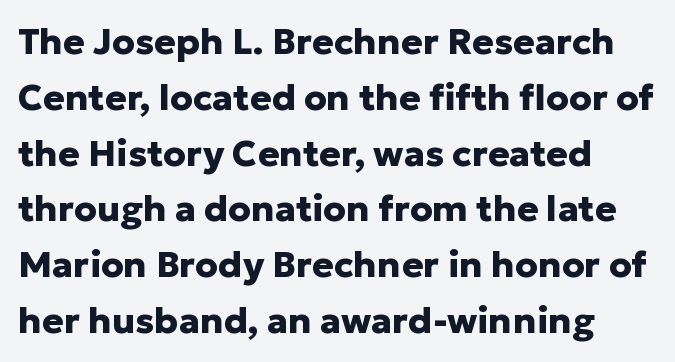
The face used here has the dense, thick strokes of a bold. Reading down the block, your eye returns to a fixed left position each line. A normal amount of white space separates one row of letters from the next. Examine the stroke ends and you'll find no serifs.
